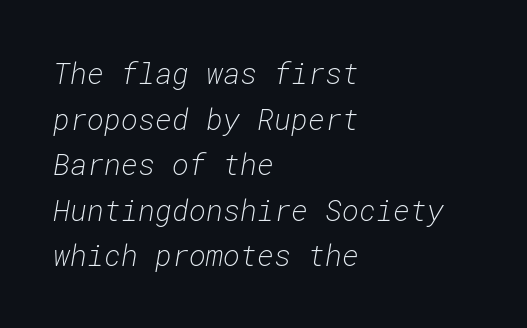
{"italic": "yes", "lean": "right", "slant_degrees": 10, "bold": "no", "weight": "light", "width": "normal", "stroke_contrast": "low", "x_height": "medium", "monospaced": "yes", "underline": "no", "align": "left", "line_spacing": "normal", "line_spacing_ratio": 1.57, "letter_spacing": "normal", "letter_spacing_em": 0.0, "glyph_px": 29}
